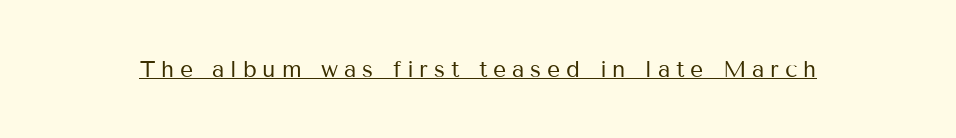
Is the type heavy? It reads as light-to-regular instead. Underlining? Definitely there. Is the letter spacing exaggerated? Yes — the characters are pushed far apart. It's the straight-up-and-down kind of type.
